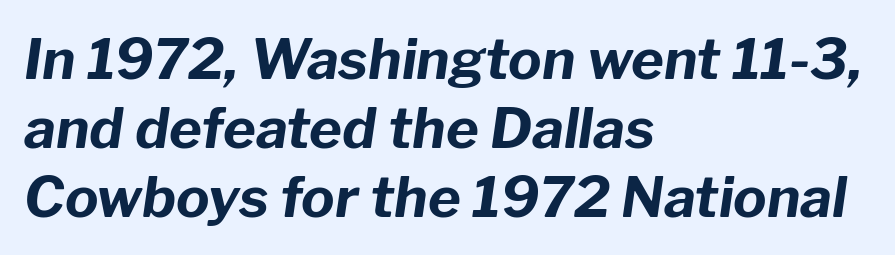
The image shows 56 px bold type, italic (leaning right); set left-aligned, line spacing 1.23x, normal letter spacing, not underlined; low stroke contrast and a medium x-height.
